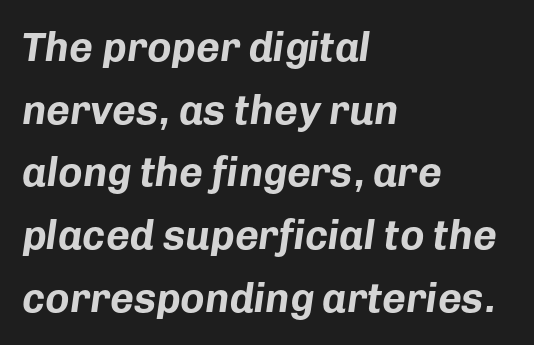
{"italic": "yes", "lean": "right", "slant_degrees": 8, "bold": "yes", "weight": "bold", "width": "normal", "stroke_contrast": "low", "x_height": "medium", "monospaced": "no", "underline": "no", "align": "left", "line_spacing": "normal", "line_spacing_ratio": 1.53, "letter_spacing": "normal", "letter_spacing_em": 0.0, "glyph_px": 41}
